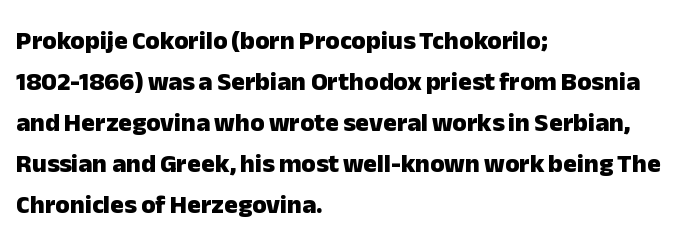
{"italic": "no", "bold": "yes", "underline": "no", "align": "left", "line_spacing": "normal", "line_spacing_ratio": 1.58, "letter_spacing": "normal", "letter_spacing_em": 0.0, "glyph_px": 26}
